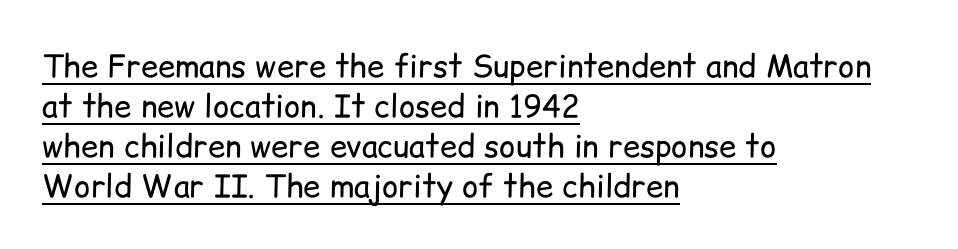
{"serif": "no", "italic": "no", "bold": "no", "weight": "regular", "width": "normal", "stroke_contrast": "low", "x_height": "medium", "monospaced": "no", "underline": "yes", "align": "left", "line_spacing": "normal", "line_spacing_ratio": 1.29, "letter_spacing": "normal", "letter_spacing_em": 0.0, "glyph_px": 31}
